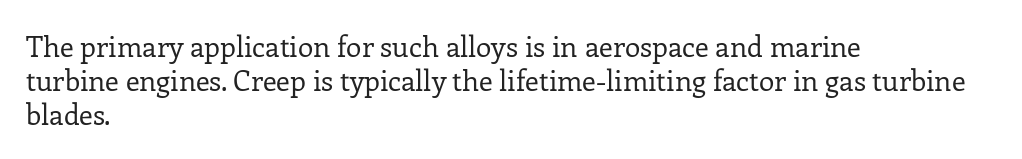
The image shows 28 px regular-weight serif type, upright; set left-aligned, line spacing 1.21x, normal letter spacing, not underlined; low stroke contrast and a medium x-height.
